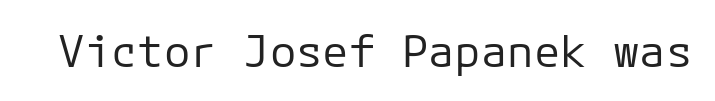
A sans-serif font was chosen for this passage. Does extra space separate the letters? No, they use regular spacing. The area under the type is left untouched. Weight class: somewhere from thin through regular. It's the straight-up-and-down kind of type.
